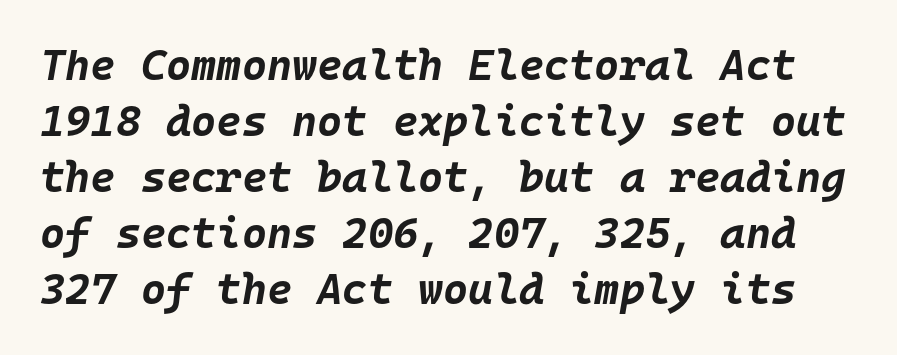
The image shows 43 px bold type, italic (leaning right), monospaced; set normal line spacing (1.3x), normal letter spacing, not underlined; low stroke contrast and a large x-height.
